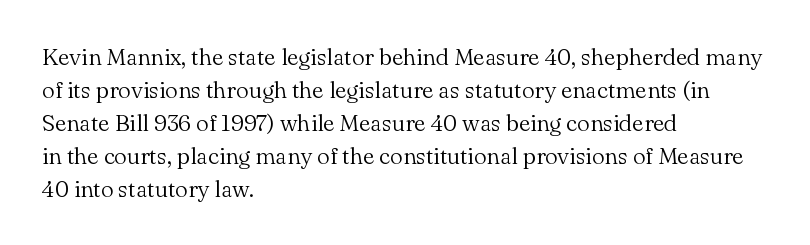
Honestly, the row spacing looks completely unremarkable. Caption: face not bold, strokes unweighted. Posture: vertical. This rendering features lettering with no underline. The setting favours the left margin, as ordinary paragraphs usually do.
